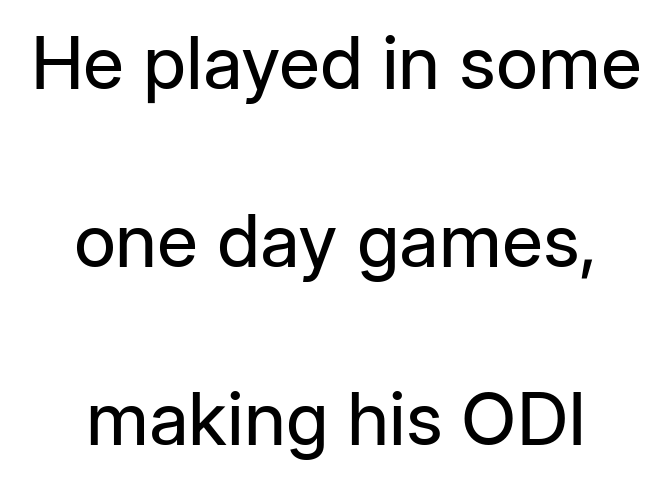
Rendered with straight, roman letterforms. This is sans-serif lettering, the kind often seen on screens and signage. The foot of each line stays bare and open. Stroke thickness stays within the range of a standard reading face or lighter. You could not count columns in this text — the font is proportionally spaced. Here the glyphs are tracked normally, forming tight word shapes.
